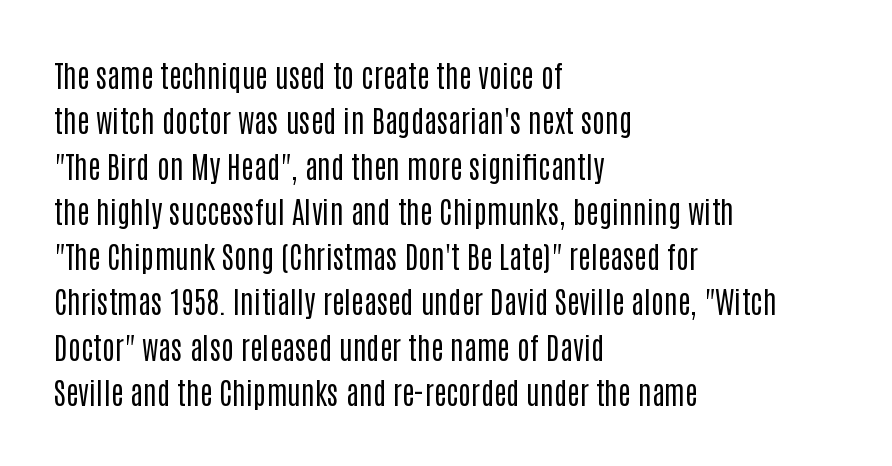
The image shows 30 px regular-weight, condensed sans-serif type, upright; set left-aligned, normal line spacing (1.51x), normal letter spacing, not underlined; low stroke contrast and a large x-height.
